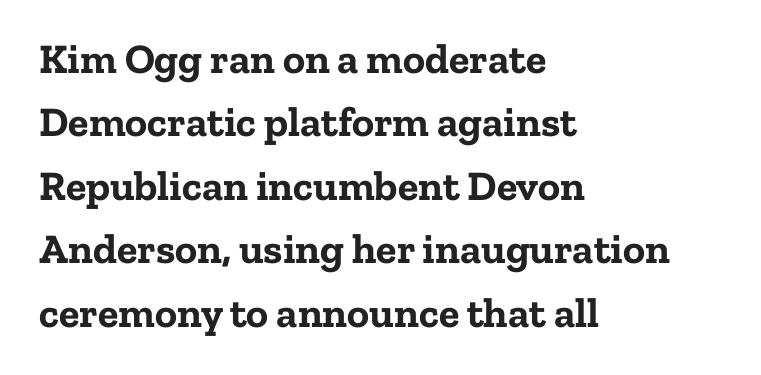
Q: Is the text bold? A: Yes.
Q: Is the text italic (slanted)? A: No, it is upright.
Q: Is the typeface a serif or a sans-serif typeface? A: Serif.
Q: Is the text underlined? A: No.
Q: How is the paragraph aligned? A: Left-aligned.
Q: Is the spacing between letters normal or unusually wide? A: Normal.
Q: Is the spacing between lines tight, normal or loose? A: Normal.
Q: Width (condensed, normal, or wide)? A: Normal.
Q: Stroke contrast? A: Low.
Q: x-height? A: Medium.
Q: Monospaced? A: No.
